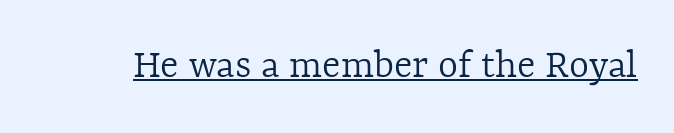
Q: Is the text bold? A: No.
Q: Is the text italic (slanted)? A: No, it is upright.
Q: Is the text underlined? A: Yes.
Q: Is the spacing between letters normal or unusually wide? A: Normal.
Q: Width (condensed, normal, or wide)? A: Normal.
Q: x-height? A: Medium.
Q: Monospaced? A: No.
